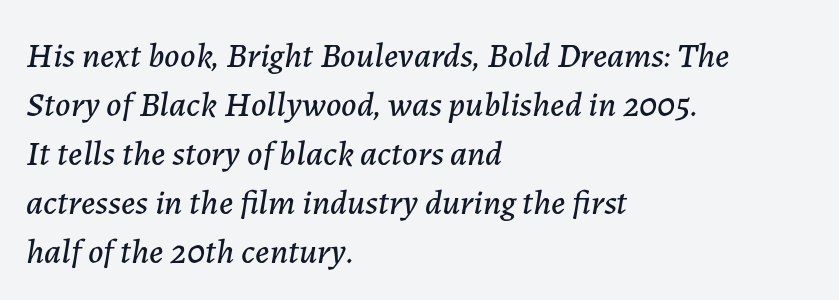
The image shows 35 px text type, italic (leaning right); set left-aligned, normal line spacing (1.4x), normal letter spacing, not underlined; low stroke contrast and a medium x-height.
